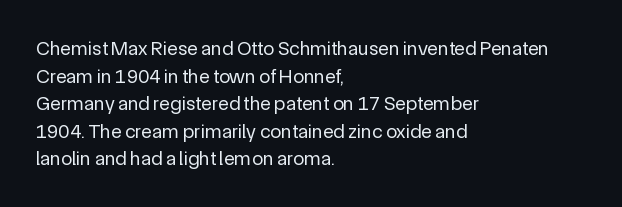
The image shows 20 px text type, upright; set left-aligned, normal line spacing (1.38x), normal letter spacing, not underlined.
